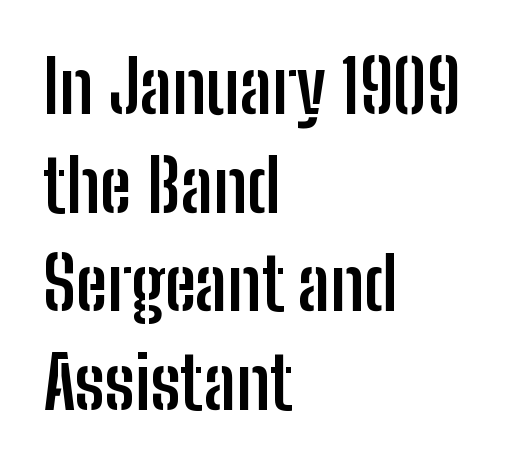
The image shows 72 px semibold, condensed sans-serif type, upright; set left-aligned, normal line spacing (1.37x), normal letter spacing, not underlined; low stroke contrast and a medium x-height.
